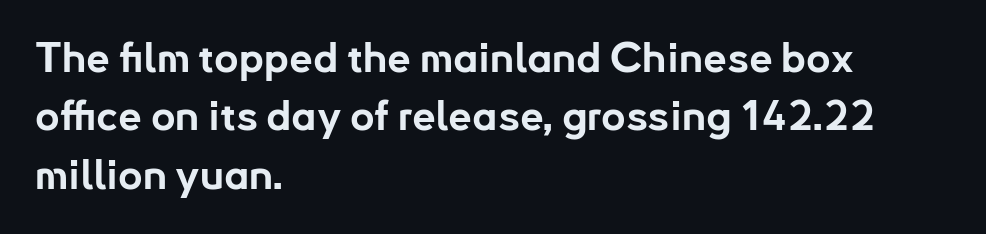
Q: Is the text bold? A: Yes.
Q: Is the text italic (slanted)? A: No, it is upright.
Q: Is the typeface a serif or a sans-serif typeface? A: Sans-serif.
Q: Is the text underlined? A: No.
Q: How is the paragraph aligned? A: Left-aligned.
Q: Is the spacing between letters normal or unusually wide? A: Normal.
Q: Is the spacing between lines tight, normal or loose? A: Normal.
Q: Width (condensed, normal, or wide)? A: Normal.
Q: Stroke contrast? A: Low.
Q: x-height? A: Small.
Q: Monospaced? A: No.
